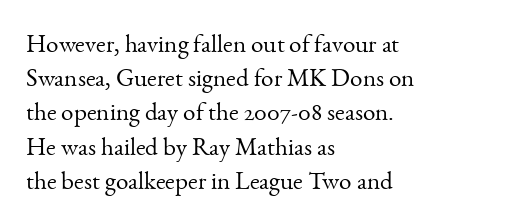
{"italic": "no", "bold": "no", "underline": "no", "align": "left", "line_spacing": "normal", "line_spacing_ratio": 1.37, "letter_spacing": "normal", "letter_spacing_em": 0.0, "glyph_px": 25}
